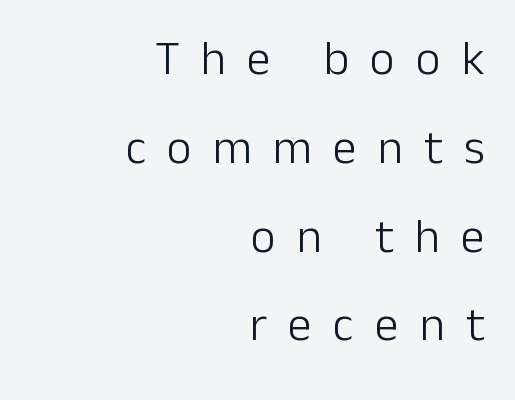
Posture: upright roman. The face used here is proportionally spaced, like ordinary book or web type. Students, note that the glyphs here are deliberately spaced far apart. The letterforms sit at book weight or below.
